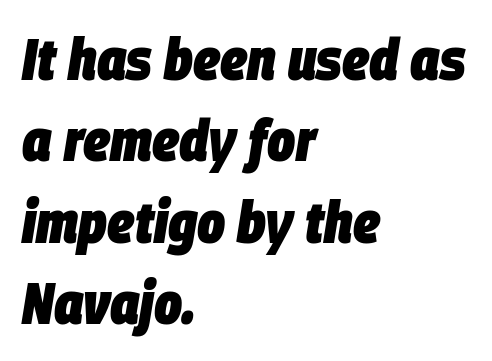
The image shows 59 px heavy, condensed type, italic (leaning right); set left-aligned, normal line spacing (1.38x), normal letter spacing, not underlined; low stroke contrast and a large x-height.
